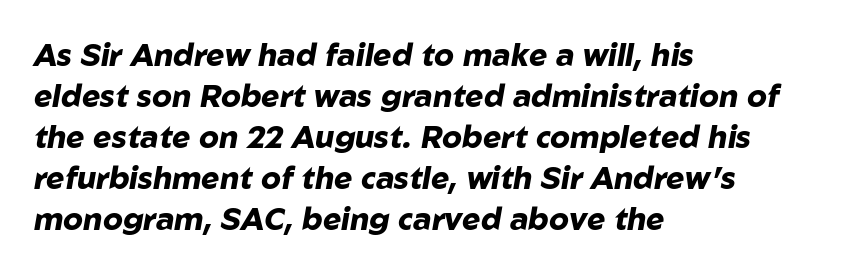
Q: Is the text bold? A: Yes.
Q: Is the text italic (slanted)? A: Yes, it leans right by about 10 degrees.
Q: Is the text underlined? A: No.
Q: How is the paragraph aligned? A: Left-aligned.
Q: Is the spacing between letters normal or unusually wide? A: Normal.
Q: Is the spacing between lines tight, normal or loose? A: Normal.
Q: Width (condensed, normal, or wide)? A: Normal.
Q: Stroke contrast? A: Low.
Q: x-height? A: Medium.
Q: Monospaced? A: No.
